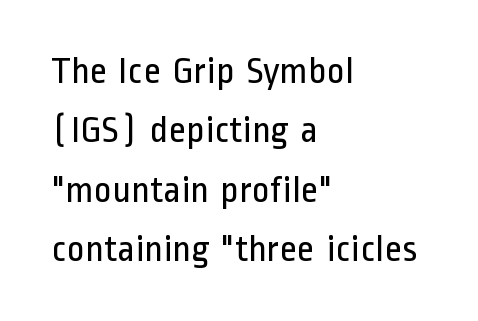
The image shows 38 px regular-weight, condensed sans-serif type, upright; set left-aligned, normal line spacing (1.56x), normal letter spacing, not underlined; low stroke contrast and a medium x-height.
